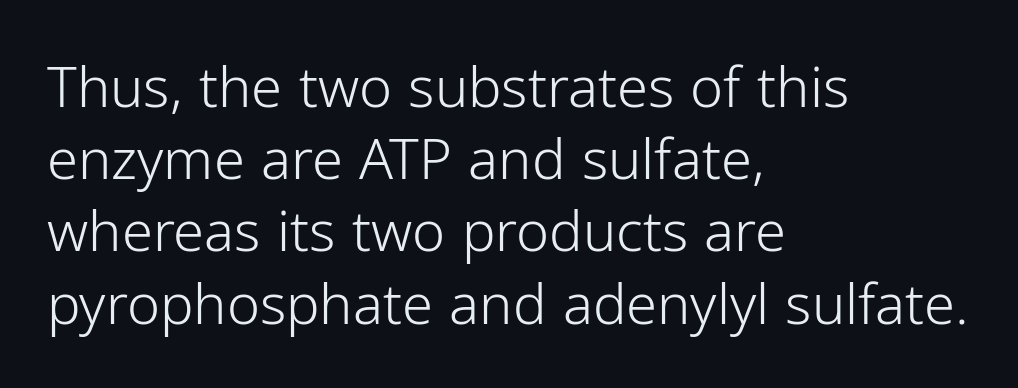
The image shows 56 px light sans-serif type, upright; set left-aligned, normal line spacing (1.29x), normal letter spacing, not underlined; low stroke contrast and a medium x-height.
